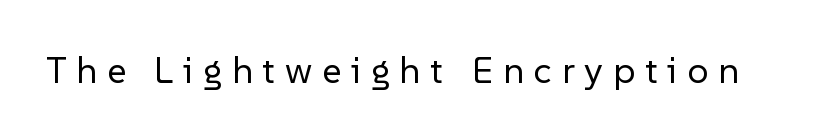
{"serif": "no", "italic": "no", "bold": "no", "weight": "regular", "width": "normal", "stroke_contrast": "low", "x_height": "medium", "monospaced": "no", "underline": "no", "letter_spacing": "wide", "letter_spacing_em": 0.27, "glyph_px": 37}
